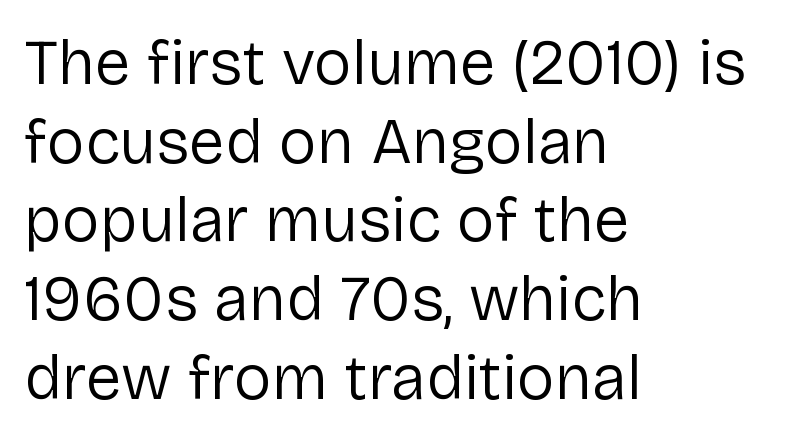
The image shows 64 px regular-weight sans-serif type, upright; set left-aligned, line spacing 1.23x, normal letter spacing, not underlined; low stroke contrast and a medium x-height.
